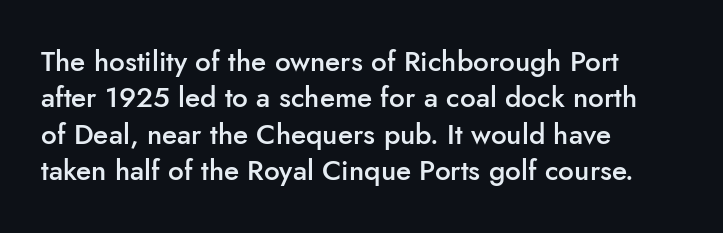
The image shows 28 px semibold sans-serif type, upright; set left-aligned, normal line spacing (1.3x), normal letter spacing, not underlined; low stroke contrast and a small x-height.
